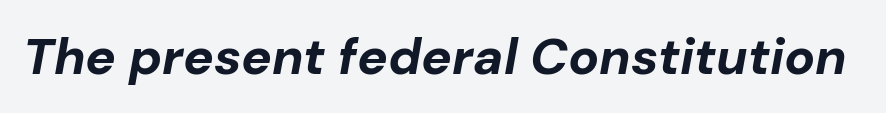
Is the type slanted? Yes — the strokes lean at a clear angle. Proportional: the letters do not fall into vertical columns. Strokes here are thick enough to call this a true bold. Lines of text with bare space underneath. The gaps between neighbouring characters are ordinary and unremarkable.
